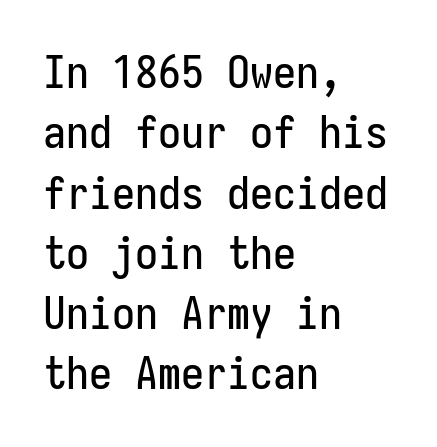
{"serif": "no", "italic": "no", "width": "condensed", "stroke_contrast": "low", "x_height": "medium", "monospaced": "yes", "underline": "no", "align": "left", "line_spacing": "normal", "line_spacing_ratio": 1.31, "letter_spacing": "normal", "letter_spacing_em": 0.0, "glyph_px": 46}
